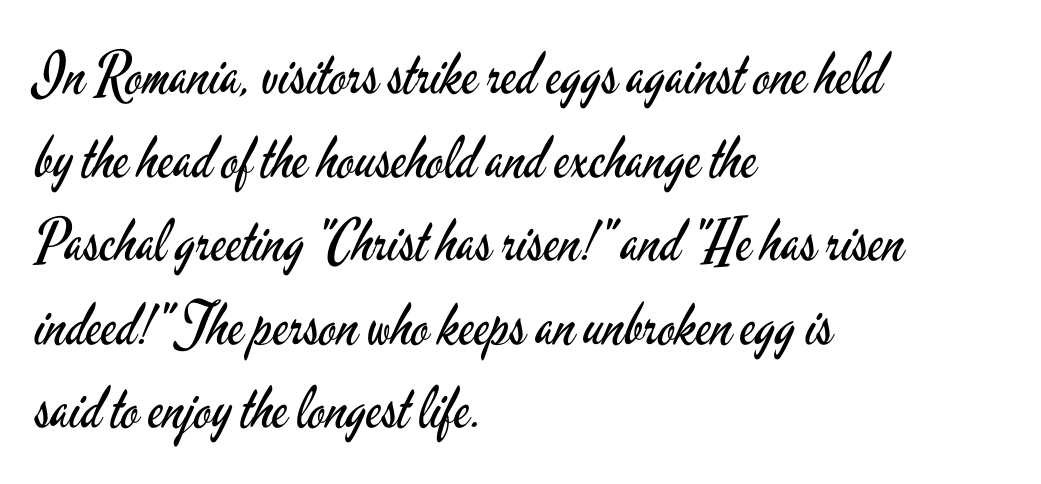
Q: Is the text bold? A: No.
Q: Is the text italic (slanted)? A: Yes.
Q: Is the typeface a serif or a sans-serif typeface? A: Sans-serif.
Q: Is the text underlined? A: No.
Q: How is the paragraph aligned? A: Left-aligned.
Q: Is the spacing between letters normal or unusually wide? A: Normal.
Q: Is the spacing between lines tight, normal or loose? A: Normal.
Q: Width (condensed, normal, or wide)? A: Condensed.
Q: Stroke contrast? A: Low.
Q: x-height? A: Small.
Q: Monospaced? A: No.
